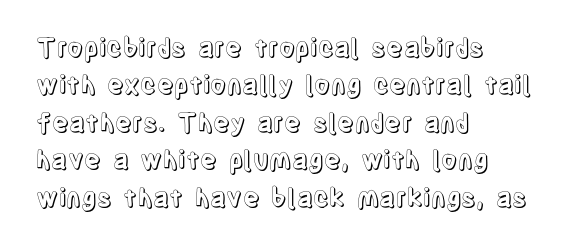
The rendering anchors every line to the left-hand side. The vertical gap from one line to the next is medium. The letterforms sit shoulder to shoulder at normal distance. Lines of text with bare space underneath. This is roman type, the default non-slanted kind.
